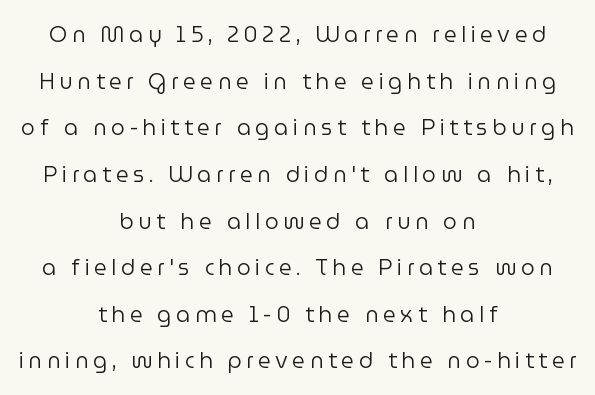
The image shows 22 px text type, upright; set centered, loose line spacing (2.12x), unusually wide letter spacing (+0.21 em), not underlined.
